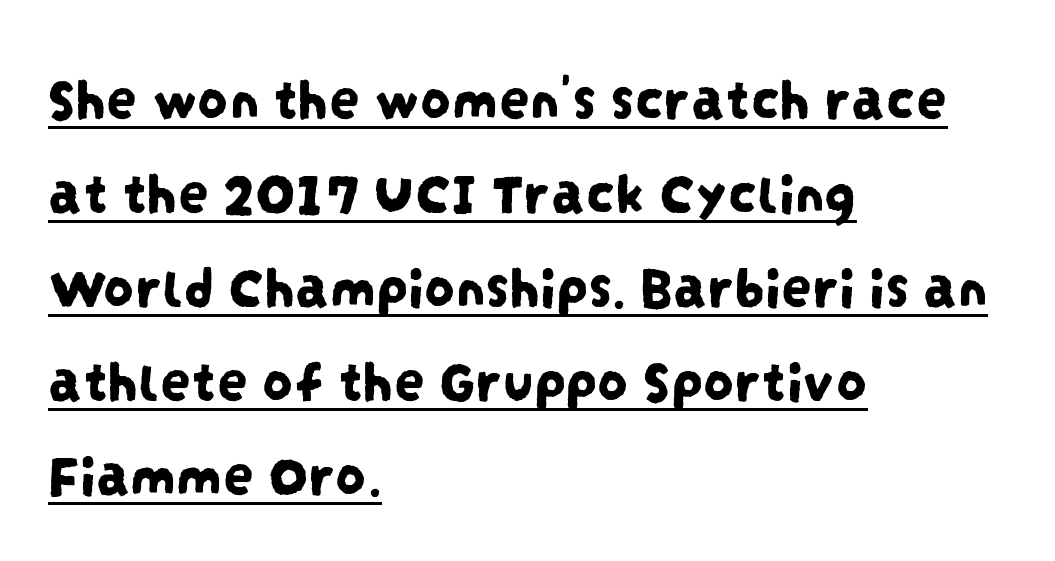
Q: Is the typeface a serif or a sans-serif typeface? A: Sans-serif.
Q: Is the text underlined? A: Yes.
Q: How is the paragraph aligned? A: Left-aligned.
Q: Is the spacing between letters normal or unusually wide? A: Normal.
Q: Is the spacing between lines tight, normal or loose? A: Normal.
Q: Width (condensed, normal, or wide)? A: Condensed.
Q: Stroke contrast? A: Low.
Q: x-height? A: Large.
Q: Monospaced? A: No.
